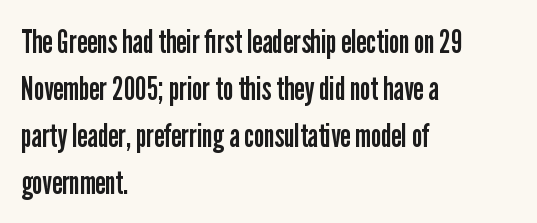
The tracking reads as untouched default to a designer's eye. The type family on display is of the sans-serif kind. This is the regular roman posture of the typeface. The passage shown is not underscored anywhere.
